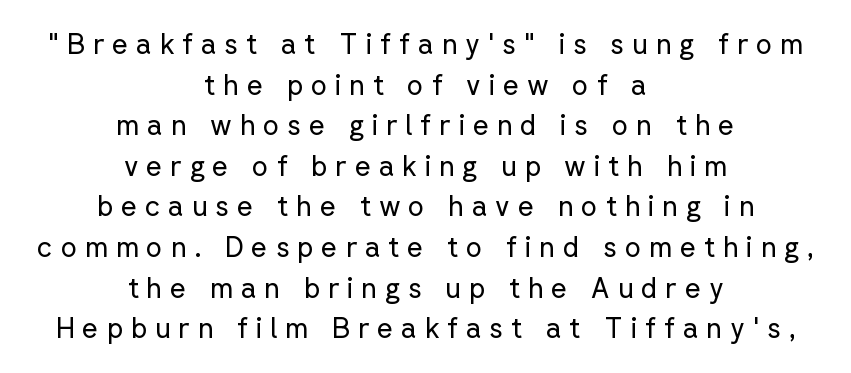
{"serif": "no", "italic": "no", "bold": "no", "weight": "regular", "width": "normal", "stroke_contrast": "low", "x_height": "medium", "monospaced": "no", "underline": "no", "align": "center", "line_spacing": "normal", "line_spacing_ratio": 1.45, "letter_spacing": "wide", "letter_spacing_em": 0.28, "glyph_px": 28}
